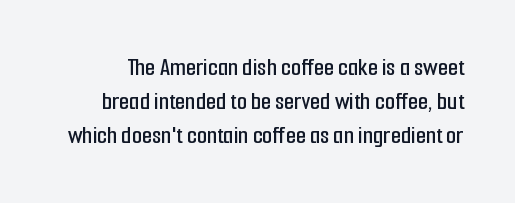
The image shows 26 px text type, upright; set normal line spacing (1.31x), normal letter spacing, not underlined.
